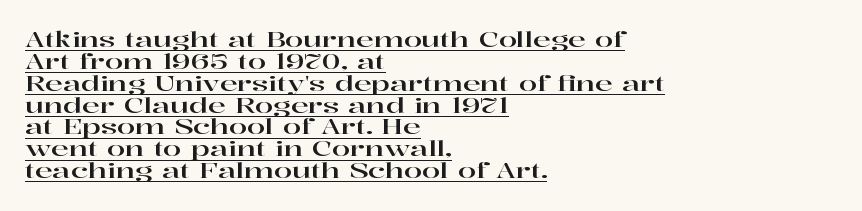
The image shows 21 px text type, upright; set left-aligned, tight line spacing (1.04x), normal letter spacing, underlined.
